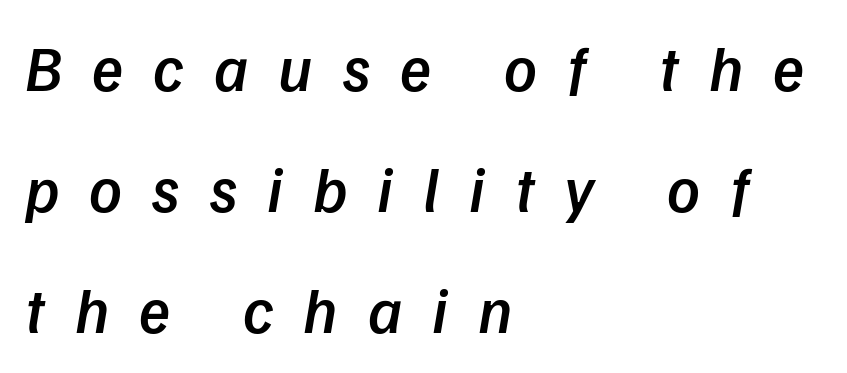
Q: Is the text bold? A: Semi-bold.
Q: Is the typeface a serif or a sans-serif typeface? A: Sans-serif.
Q: Is the text underlined? A: No.
Q: How is the paragraph aligned? A: Left-aligned.
Q: Is the spacing between letters normal or unusually wide? A: Unusually wide.
Q: Width (condensed, normal, or wide)? A: Normal.
Q: Stroke contrast? A: Low.
Q: x-height? A: Medium.
Q: Monospaced? A: No.
